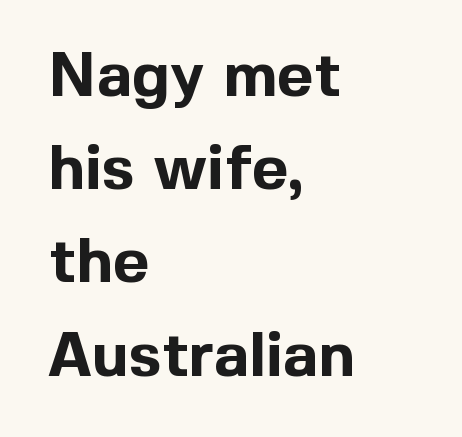
The image shows 63 px bold sans-serif type, upright; set left-aligned, normal line spacing (1.48x), normal letter spacing, not underlined; a medium x-height.
